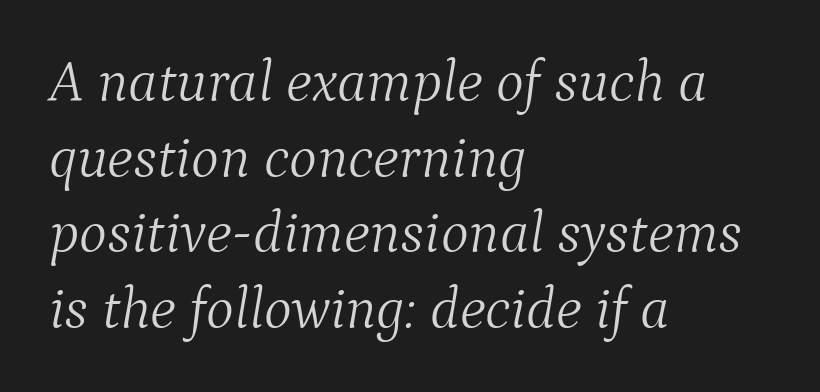
The image shows 59 px light serif type, italic (leaning right); set left-aligned, normal line spacing (1.28x), normal letter spacing, not underlined; medium stroke contrast and a medium x-height.
